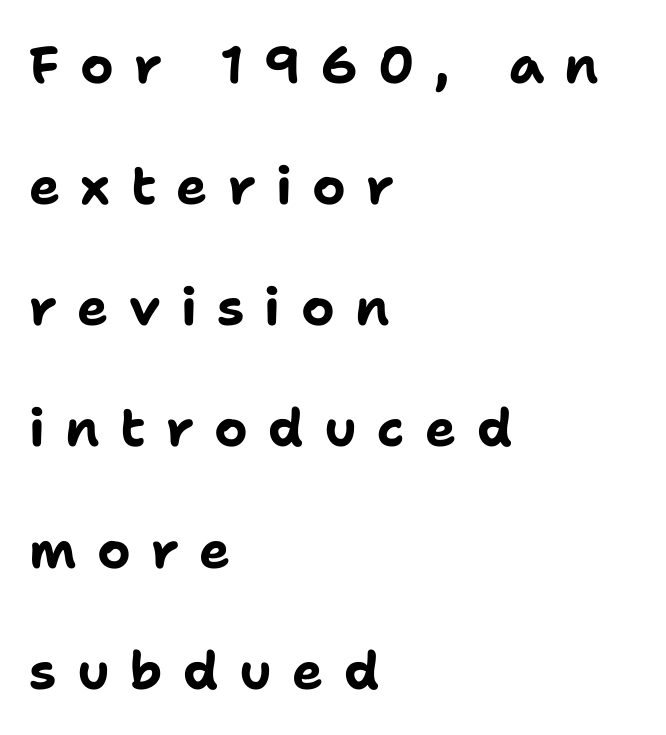
The image shows 52 px bold sans-serif type, upright; set left-aligned, loose line spacing (2.33x), unusually wide letter spacing (+0.39 em), not underlined; low stroke contrast and a medium x-height.
